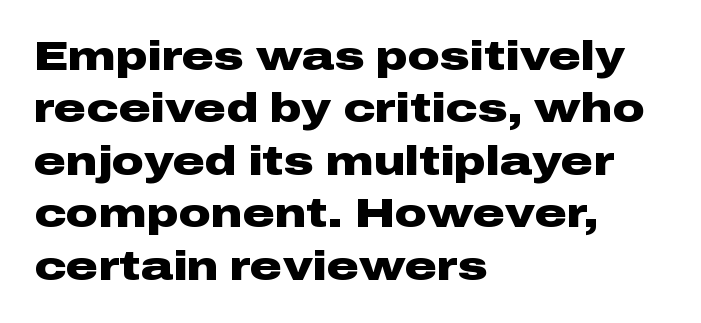
The lettering holds an erect, upright posture throughout. The designer left line spacing at the default. Typographic density is high because the face is bold. Here the designer chose a conventional face with non-uniform glyph widths. Short and long lines alike share a common starting point at left. Compared with typical body copy, the letter spacing here is the same.
